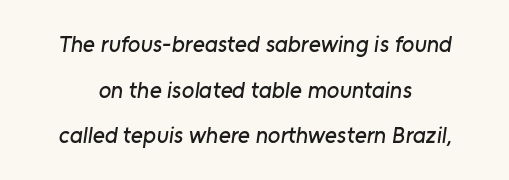
{"underline": "no", "align": "center", "line_spacing": "loose", "line_spacing_ratio": 1.98, "letter_spacing": "normal", "letter_spacing_em": 0.0, "glyph_px": 23}
